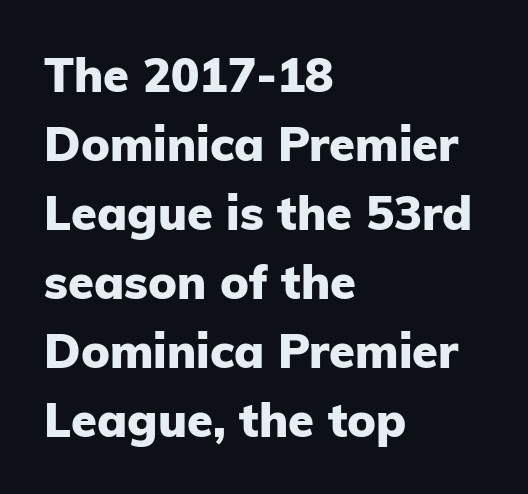
These lines keep a tight, regular rhythm from letter to letter. Are there feet on the stems? There aren't — it's a sans. Anything drawn beneath the words? Only blank space. This is the regular roman posture of the typeface. Notice how the passage keeps a crisp vertical edge on the left only. Evenly set lines give the paragraph a standard silhouette.
